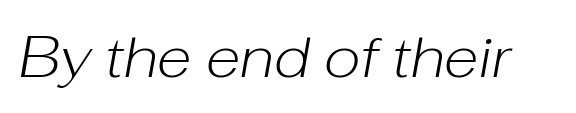
Summary of weight: not heavy and not bold. This rendering leaves character spacing at its baseline value. Notice how the stems are inclined rather than vertical — that's the hallmark of italics. The string is rendered with underlining switched off. This sample has the flowing, uneven cadence of proportional lettering.
